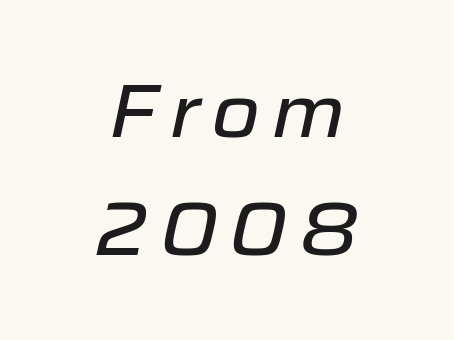
{"italic": "yes", "lean": "right", "slant_degrees": 12, "width": "normal", "stroke_contrast": "low", "x_height": "medium", "monospaced": "no", "underline": "no", "align": "center", "line_spacing": "normal", "line_spacing_ratio": 1.58, "glyph_px": 75}
